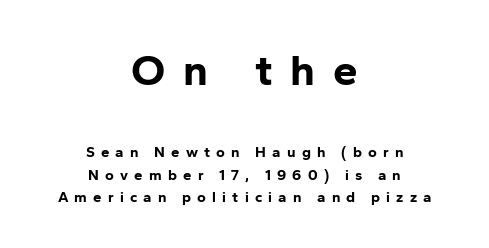
Each letter keeps its own natural width here, so spacing adapts to shape. Casual observation: everything's sitting right in the middle. Note: larger setting up top, smaller setting below. The horizontal fit of the characters is loose and conspicuously gappy. Heavy, bold letterforms.
